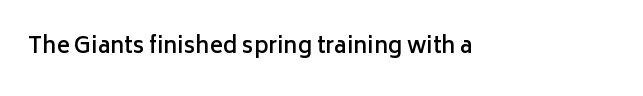
Q: Is the text bold? A: Semi-bold.
Q: Is the text italic (slanted)? A: No, it is upright.
Q: Is the text underlined? A: No.
Q: Is the spacing between letters normal or unusually wide? A: Normal.
